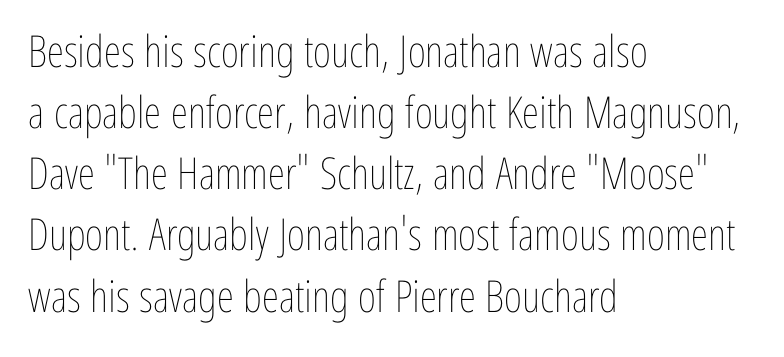
The image shows 44 px thin, condensed type, upright; set left-aligned, normal line spacing (1.39x), normal letter spacing, not underlined; low stroke contrast and a medium x-height.
